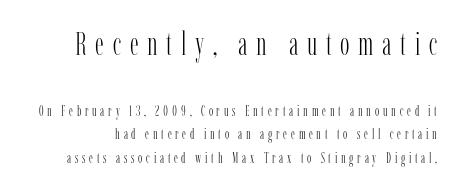
Font category for this specimen: serif. Underlining? Definitely not there. Proportional: the letters do not fall into vertical columns. Stroke thickness stays within the range of a standard reading face or lighter. If you squint, the top block still reads clearly — it's the larger of the two.
